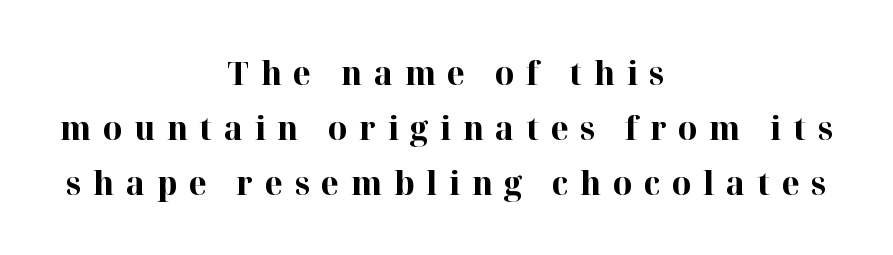
The image shows 33 px bold serif type, upright; set centered, normal line spacing (1.67x), unusually wide letter spacing (+0.35 em), not underlined; high stroke contrast and a medium x-height.
